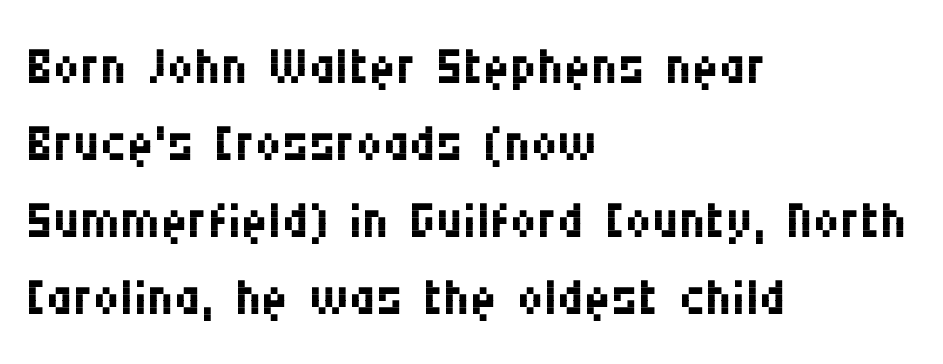
{"serif": "no", "italic": "no", "bold": "no", "weight": "regular", "width": "condensed", "stroke_contrast": "medium", "x_height": "large", "monospaced": "no", "underline": "no", "align": "left", "line_spacing": "tight", "line_spacing_ratio": 1.04, "letter_spacing": "normal", "letter_spacing_em": 0.0, "glyph_px": 74}
